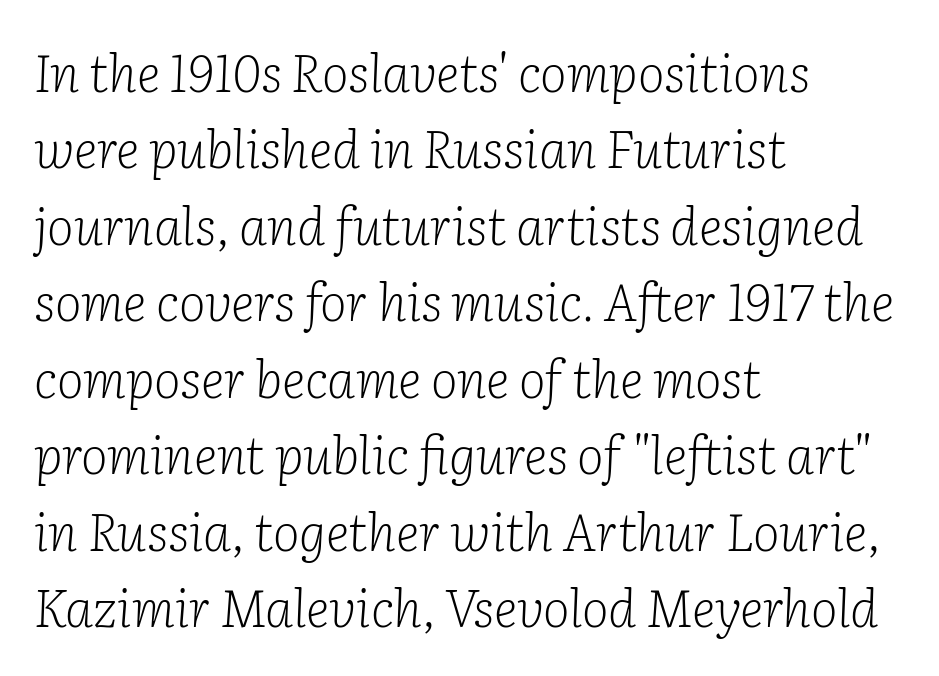
The image shows 51 px light serif type, italic (leaning right); set left-aligned, normal line spacing (1.5x), normal letter spacing, not underlined; low stroke contrast and a medium x-height.
